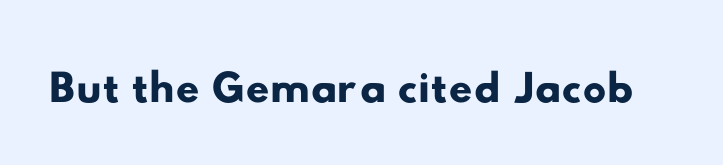
Has an underline been added? It has not. Short note: letters normally spaced. The typeface chosen for these lines omits serifs. The face used here is proportionally spaced, like ordinary book or web type.
